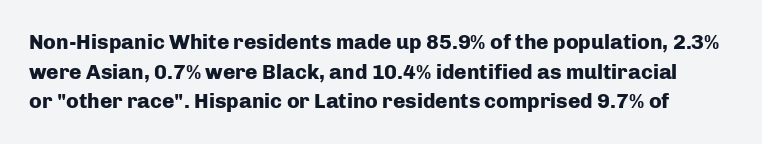
{"italic": "no", "bold": "yes", "underline": "no", "line_spacing": "normal", "line_spacing_ratio": 1.41, "letter_spacing": "normal", "letter_spacing_em": 0.0, "glyph_px": 21}
